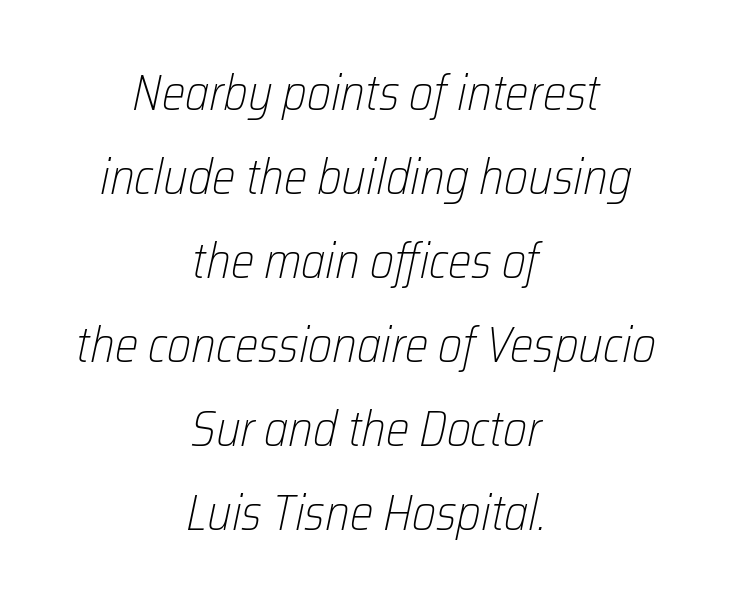
This sample is center-justified, so both line endings float freely. Posture: slanted. A typesetter would call this proportional, since set widths differ per character. Weight: regular or lighter. Anything drawn beneath the words? Only blank space. The tracking reads as untouched default to a designer's eye.
